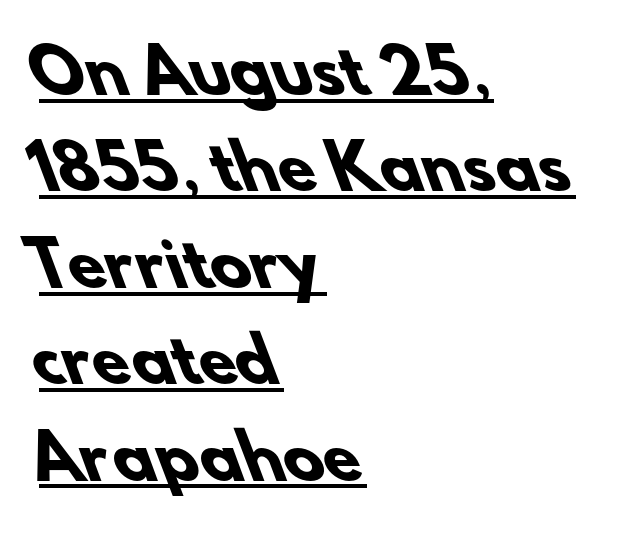
The image shows 61 px heavy sans-serif type; set left-aligned, normal line spacing (1.58x), normal letter spacing, underlined; low stroke contrast and a small x-height.
